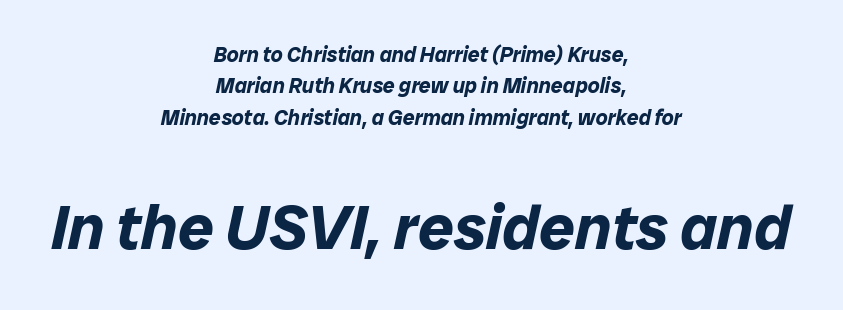
The image shows 63 px bold type, italic (leaning right); set centered, normal line spacing (1.5x), normal letter spacing, not underlined; the second (bottom) block is 3.0x larger; low stroke contrast and a medium x-height.
